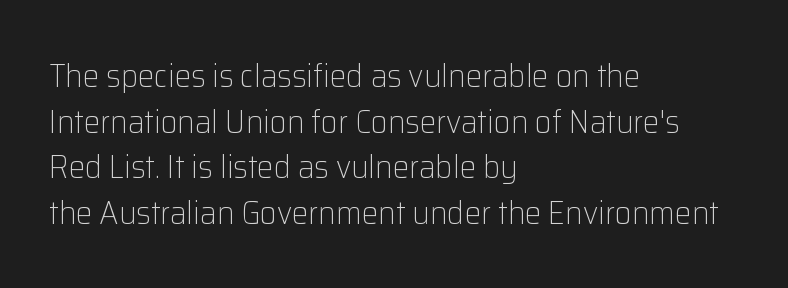
Spacing verdict: proportional, widths tailored to each character. Posture: vertical. The weight tops out at a normal text grade. A typesetter would label this face a sans. You could call the tracking neutral — neither tight nor loose. Teacher's note: observe the even left margin — that is flush-left alignment.
